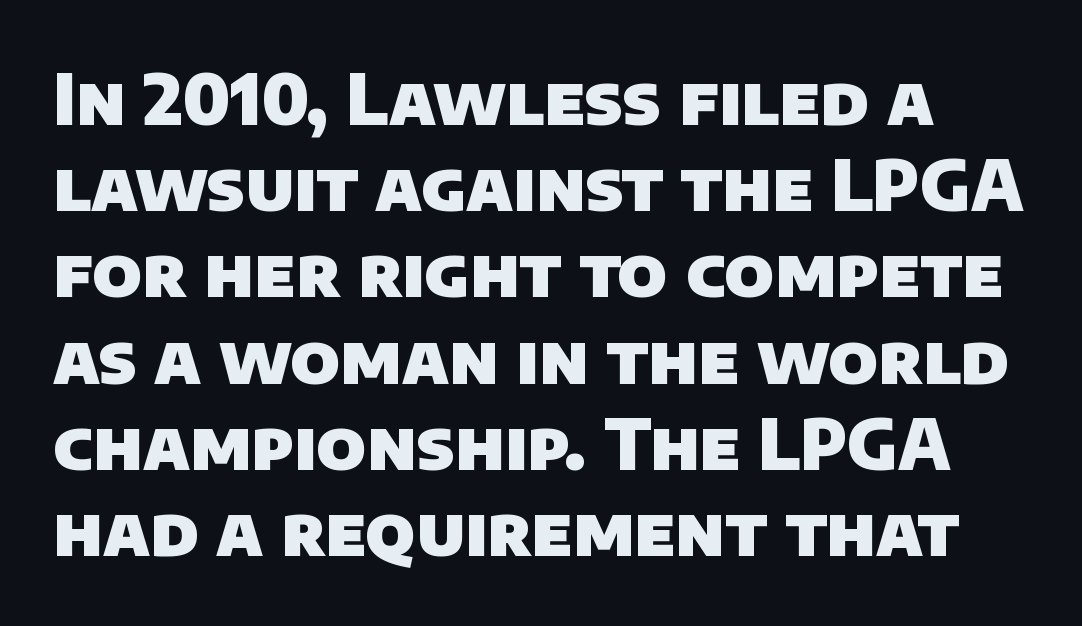
The passage shown is typed in a proportional face where columns would drift. This is sans-serif lettering, the kind often seen on screens and signage. You'd pick this weight for a headline — it's a proper bold. What stands out about the letter spacing? Nothing — it is the standard amount. In terms of leading, this rendering sits right in the middle. Plain, unruled lines of type.
